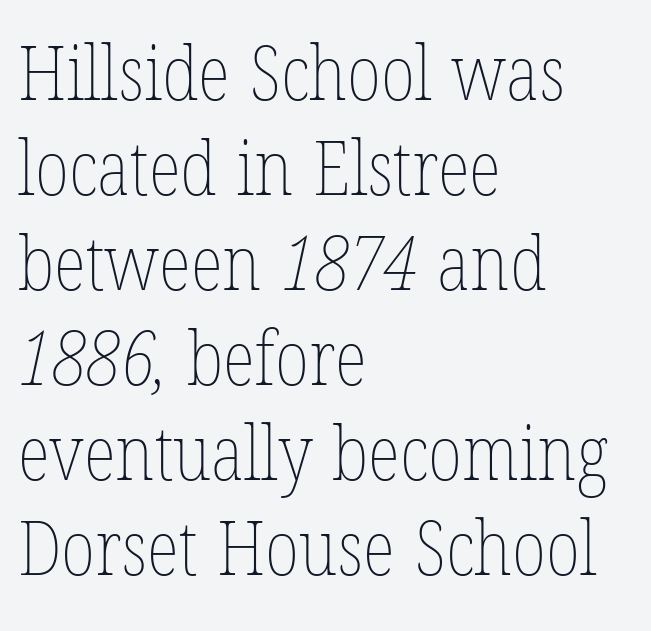
The image shows 76 px thin, condensed type; set left-aligned, normal line spacing (1.25x), normal letter spacing, not underlined; low stroke contrast and a medium x-height.
